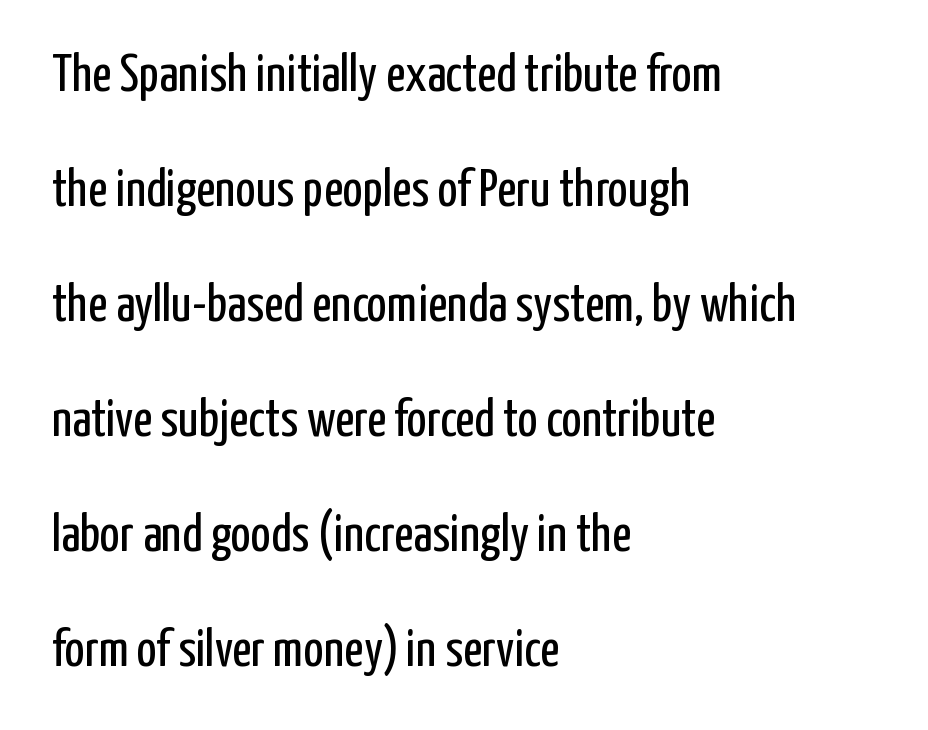
{"serif": "no", "italic": "no", "bold": "no", "weight": "regular", "width": "condensed", "stroke_contrast": "low", "x_height": "medium", "monospaced": "no", "underline": "no", "align": "left", "line_spacing": "loose", "line_spacing_ratio": 2.17, "letter_spacing": "normal", "letter_spacing_em": 0.0, "glyph_px": 53}
